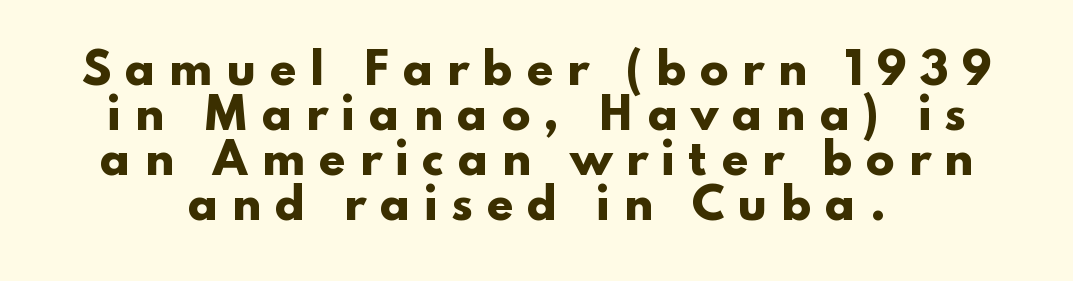
The image shows 43 px heavy, wide sans-serif type, upright; set centered, tight line spacing (1.05x), unusually wide letter spacing (+0.3 em), not underlined; low stroke contrast and a small x-height.
